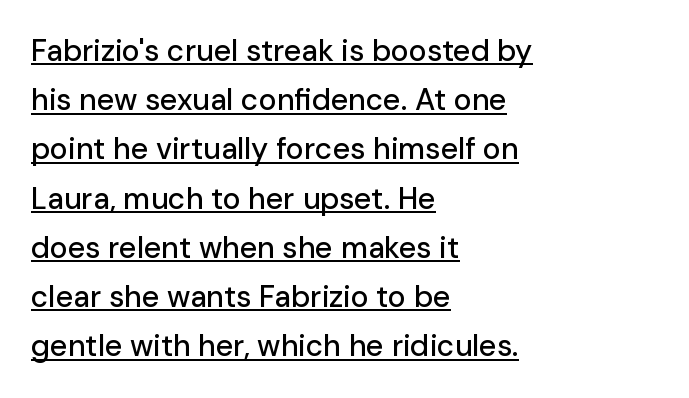
The image shows 30 px sans-serif type, upright; set left-aligned, normal line spacing (1.64x), normal letter spacing, underlined; low stroke contrast and a medium x-height.
